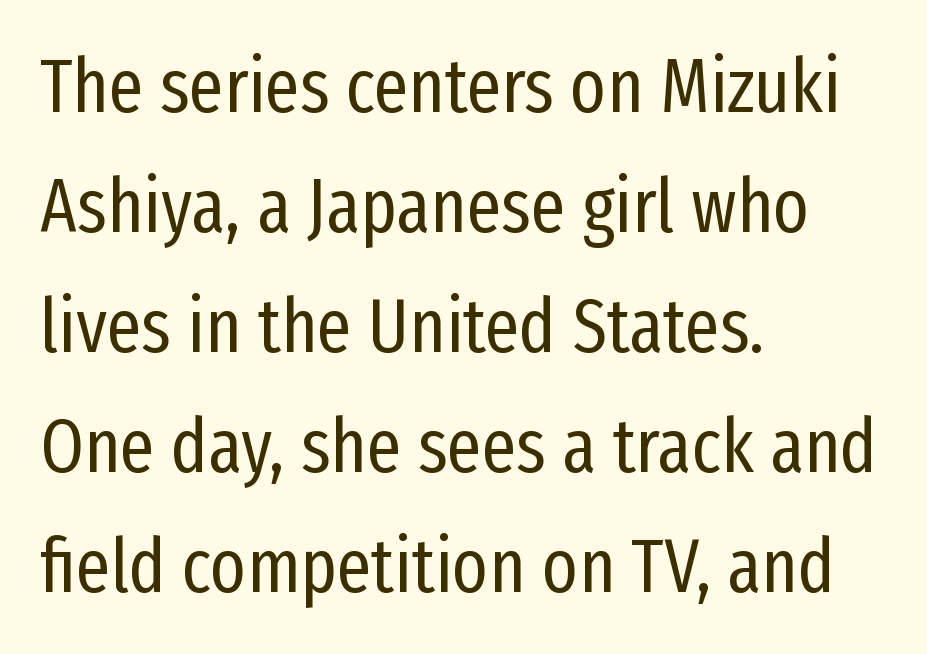
{"serif": "no", "italic": "no", "bold": "no", "weight": "regular", "width": "condensed", "stroke_contrast": "low", "x_height": "medium", "monospaced": "no", "underline": "no", "align": "left", "line_spacing": "normal", "line_spacing_ratio": 1.58, "letter_spacing": "normal", "letter_spacing_em": 0.0, "glyph_px": 76}
